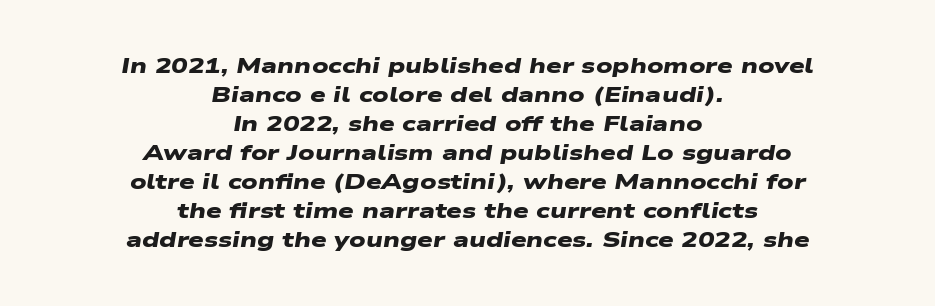
The image shows 22 px bold type; set centered, normal line spacing (1.32x), normal letter spacing, not underlined.
